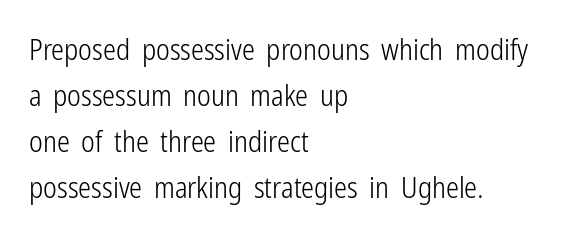
The image shows 29 px light, condensed sans-serif type, upright; set left-aligned, normal line spacing (1.59x), normal letter spacing, not underlined; low stroke contrast and a medium x-height.
